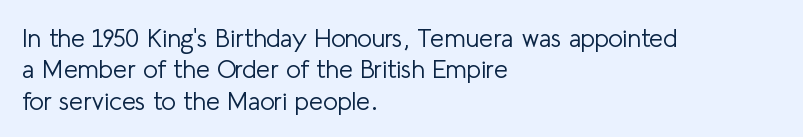
No letter is thick-stroked: the sample isn't bold. This is roman type, the default non-slanted kind. One glance says typical: line gaps are just what's usual. Plain, unruled lines of type. This sample is left-justified, so line endings fall wherever the words run out.
